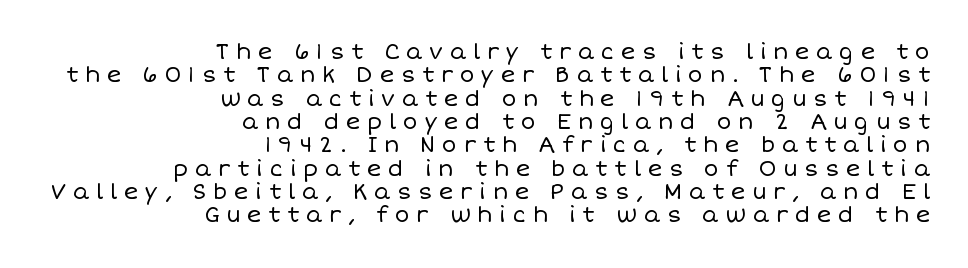
The image shows 22 px text type, upright; set right-aligned, tight line spacing (1.06x), unusually wide letter spacing (+0.3 em), not underlined.
